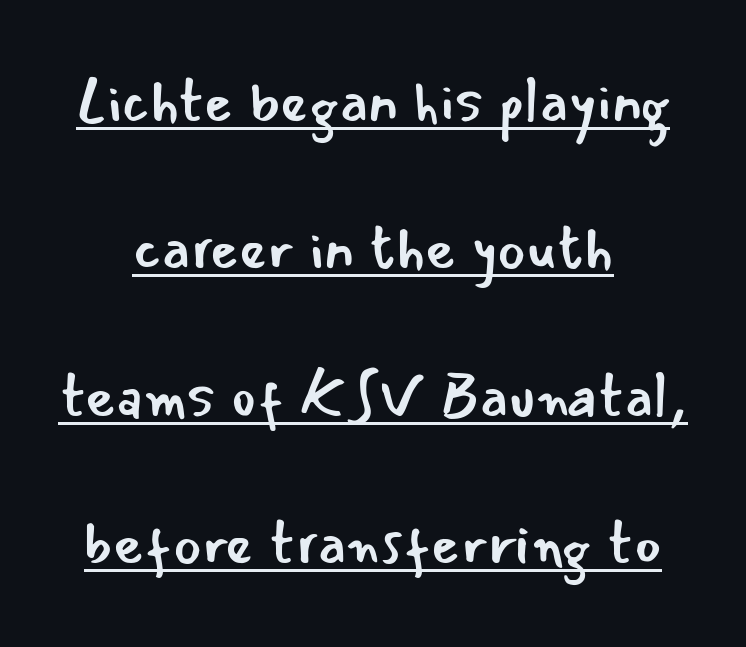
Stems and bowls with no extra thickness — not bold. Rendered with straight, roman letterforms. Neither beginnings nor endings align; midpoints do. The passage shown is typeset with a sans-serif family. Proportional: the letters do not fall into vertical columns.
